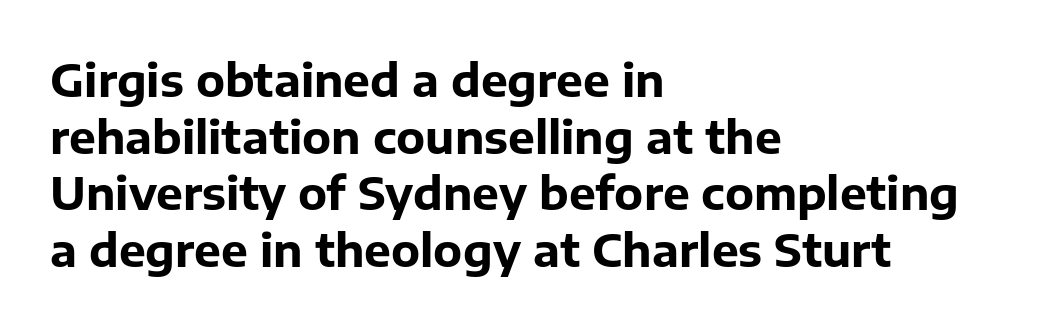
{"serif": "no", "italic": "no", "bold": "yes", "weight": "bold", "width": "normal", "stroke_contrast": "low", "x_height": "medium", "monospaced": "no", "underline": "no", "align": "left", "line_spacing": "normal", "line_spacing_ratio": 1.26, "letter_spacing": "normal", "letter_spacing_em": 0.0, "glyph_px": 45}
